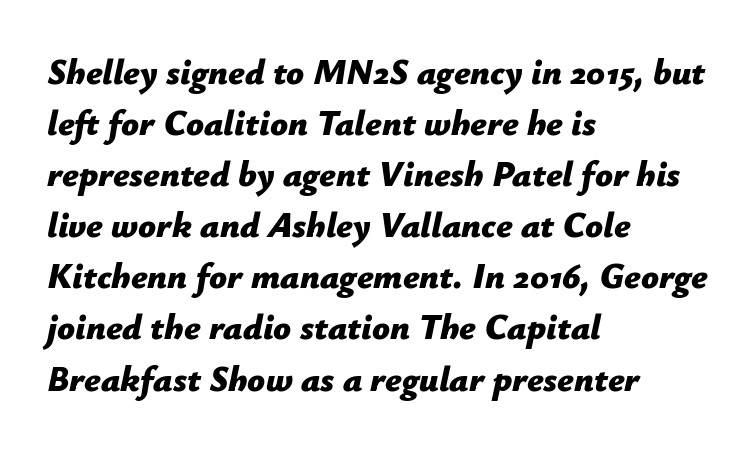
{"italic": "yes", "lean": "right", "slant_degrees": 12, "bold": "yes", "weight": "bold", "width": "normal", "stroke_contrast": "low", "x_height": "medium", "monospaced": "no", "underline": "no", "align": "left", "line_spacing": "normal", "line_spacing_ratio": 1.46, "letter_spacing": "normal", "letter_spacing_em": 0.0, "glyph_px": 35}
